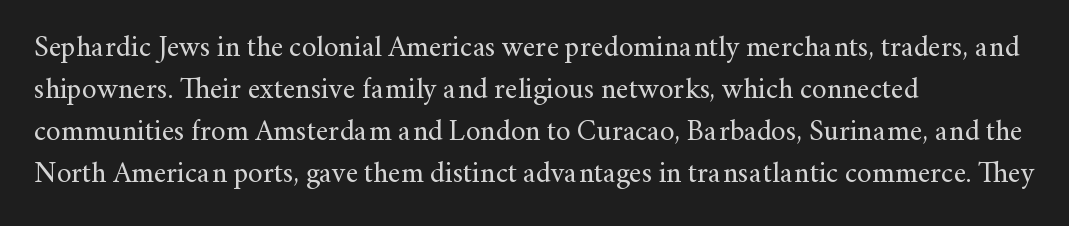
The image shows 29 px regular-weight serif type, upright; set left-aligned, normal line spacing (1.45x), normal letter spacing, not underlined; medium stroke contrast and a small x-height.
